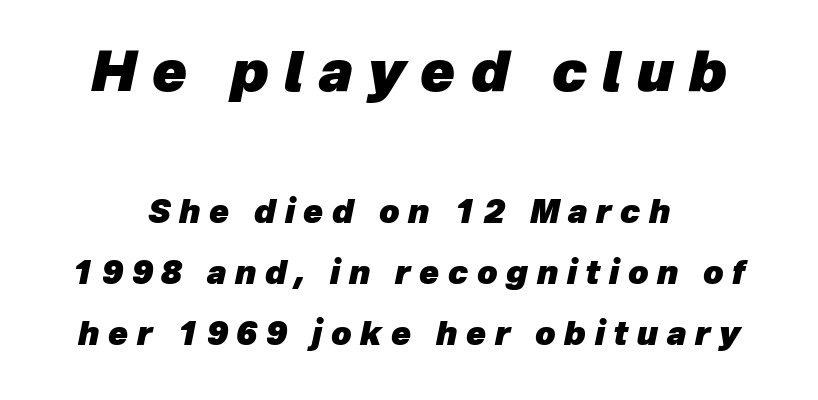
Look at the tracking — it's clearly loosened, letters drifting apart. The passage shown is typed in a proportional face where columns would drift. I'd describe the lettering as bold — thick and assertive. Compare the two chunks: the upper has the greater cap height.
